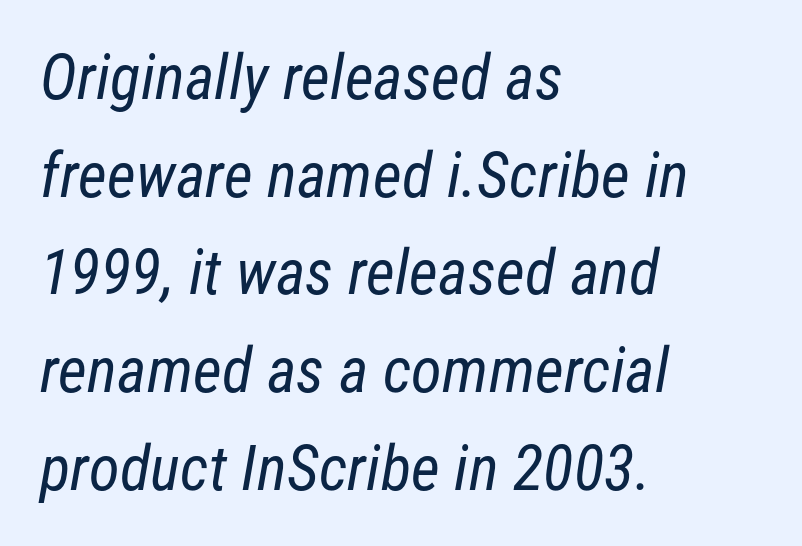
Q: Is the text bold? A: No.
Q: Is the typeface a serif or a sans-serif typeface? A: Sans-serif.
Q: Is the text underlined? A: No.
Q: How is the paragraph aligned? A: Left-aligned.
Q: Is the spacing between letters normal or unusually wide? A: Normal.
Q: Is the spacing between lines tight, normal or loose? A: Normal.
Q: Width (condensed, normal, or wide)? A: Condensed.
Q: Stroke contrast? A: Low.
Q: x-height? A: Medium.
Q: Monospaced? A: No.
